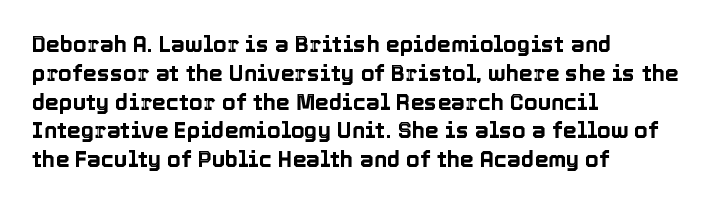
The image shows 22 px text type, upright; set left-aligned, normal line spacing (1.31x), normal letter spacing, not underlined.
